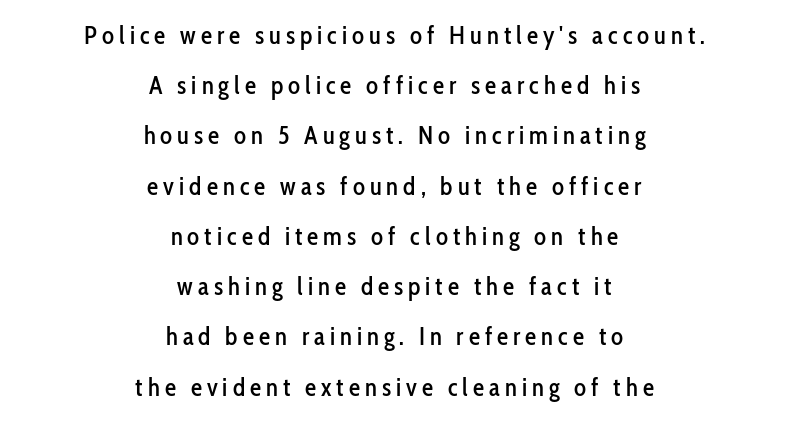
Q: Is the text italic (slanted)? A: No, it is upright.
Q: Is the text underlined? A: No.
Q: How is the paragraph aligned? A: Centered.
Q: Is the spacing between letters normal or unusually wide? A: Unusually wide.
Q: Is the spacing between lines tight, normal or loose? A: Loose.
